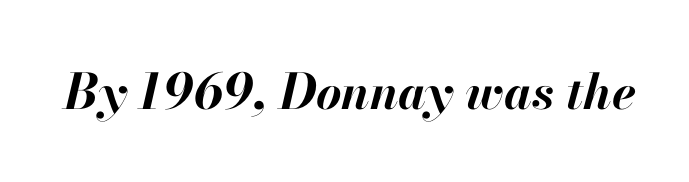
Q: Is the text bold? A: Yes.
Q: Is the text italic (slanted)? A: Yes, it leans right by about 13 degrees.
Q: Is the text underlined? A: No.
Q: Is the spacing between letters normal or unusually wide? A: Normal.
Q: Width (condensed, normal, or wide)? A: Normal.
Q: Stroke contrast? A: High.
Q: x-height? A: Small.
Q: Monospaced? A: No.
